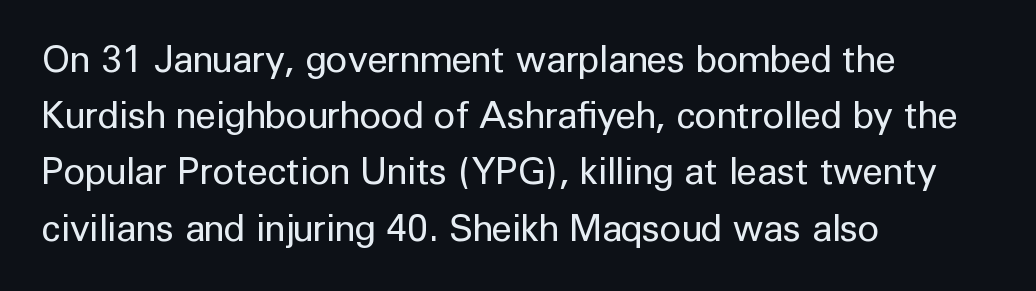
Casual observation: everything's shoved over to the left. A clean baseline with only descenders dipping below it. These lines are rendered in a variable-pitch font. The type is set solid horizontally, with unmodified tracking.
